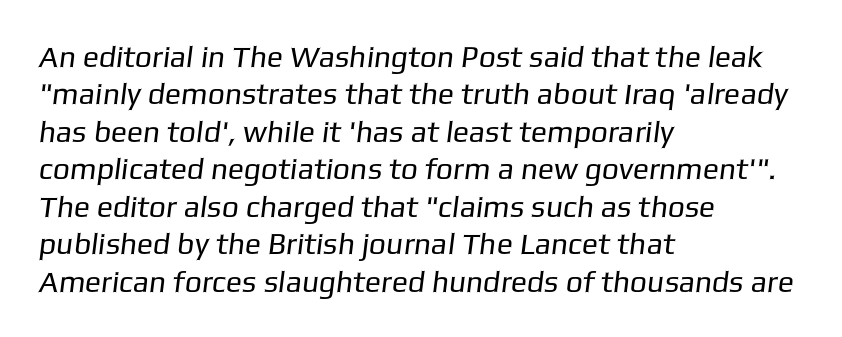
In terms of leading, this rendering sits right in the middle. The letters carry no serifs — their stems end cleanly without finishing strokes. The rendering uses natural spacing where letterforms have individual widths. Visually the block forms a straight wall on the left and a jagged coastline on the right.
